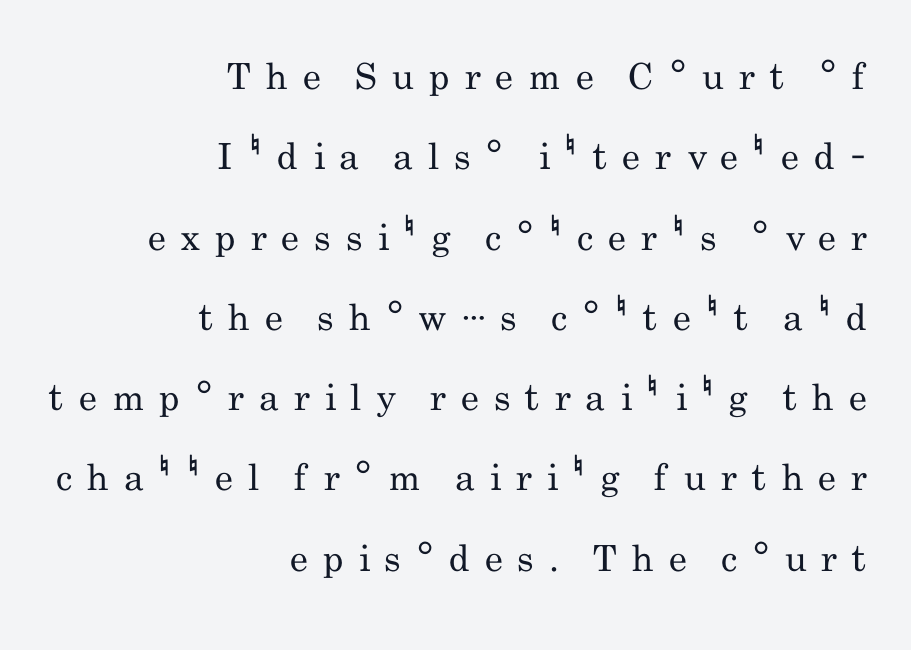
{"serif": "no", "italic": "no", "bold": "no", "weight": "regular", "width": "condensed", "stroke_contrast": "low", "x_height": "small", "monospaced": "no", "underline": "no", "align": "right", "line_spacing": "loose", "line_spacing_ratio": 2.23, "letter_spacing": "wide", "letter_spacing_em": 0.41, "glyph_px": 36}
